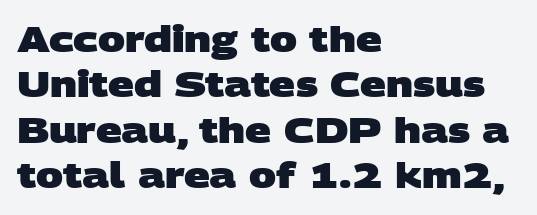
{"serif": "no", "bold": "yes", "weight": "heavy", "width": "wide", "stroke_contrast": "low", "x_height": "large", "monospaced": "no", "underline": "no", "align": "left", "line_spacing": "normal", "line_spacing_ratio": 1.26, "letter_spacing": "normal", "letter_spacing_em": 0.0, "glyph_px": 36}
